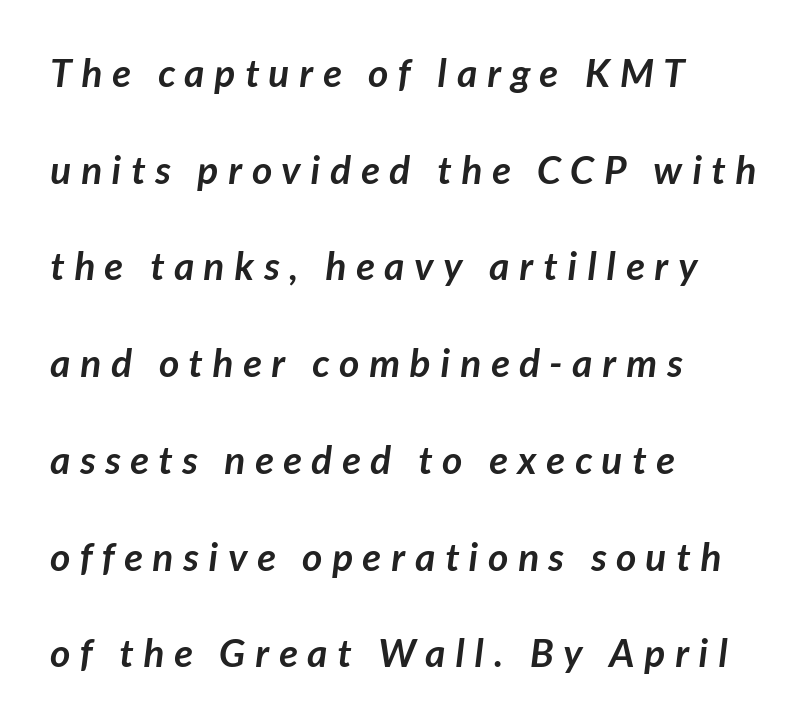
The image shows 39 px semibold sans-serif type; set left-aligned, loose line spacing (2.48x), unusually wide letter spacing (+0.25 em), not underlined; low stroke contrast and a medium x-height.
